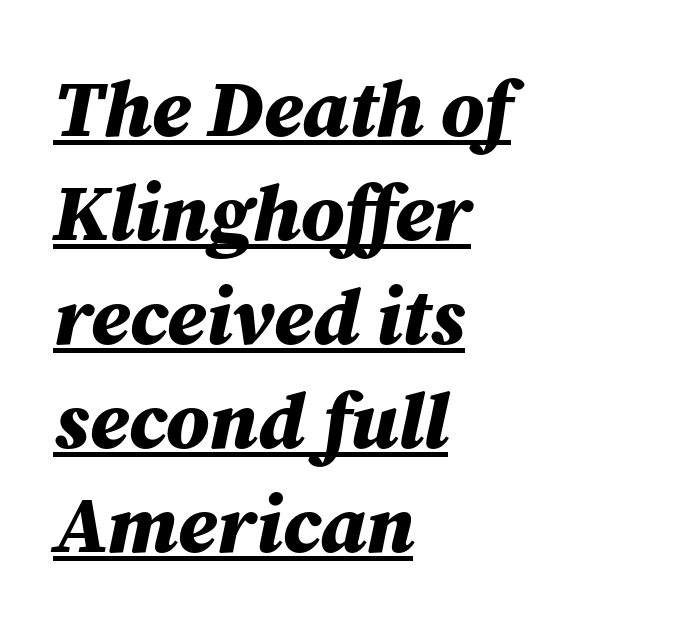
{"italic": "yes", "lean": "right", "slant_degrees": 12, "bold": "yes", "weight": "bold", "width": "normal", "stroke_contrast": "medium", "x_height": "medium", "monospaced": "no", "underline": "yes", "align": "left", "line_spacing": "normal", "line_spacing_ratio": 1.3, "letter_spacing": "normal", "letter_spacing_em": 0.0, "glyph_px": 80}
